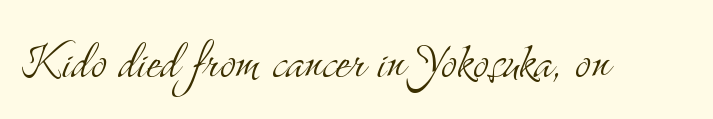
{"serif": "yes", "bold": "no", "weight": "light", "width": "condensed", "stroke_contrast": "medium", "x_height": "small", "monospaced": "no", "underline": "no", "letter_spacing": "normal", "letter_spacing_em": 0.0, "glyph_px": 61}
